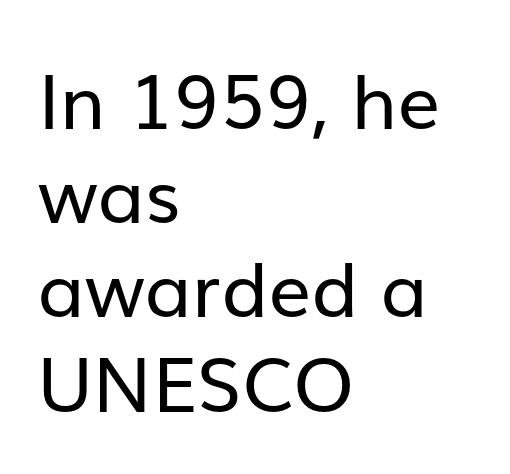
Q: Is the text bold? A: No.
Q: Is the text italic (slanted)? A: No, it is upright.
Q: Is the typeface a serif or a sans-serif typeface? A: Sans-serif.
Q: Is the text underlined? A: No.
Q: How is the paragraph aligned? A: Left-aligned.
Q: Is the spacing between letters normal or unusually wide? A: Normal.
Q: Width (condensed, normal, or wide)? A: Normal.
Q: Stroke contrast? A: Low.
Q: x-height? A: Medium.
Q: Monospaced? A: No.
